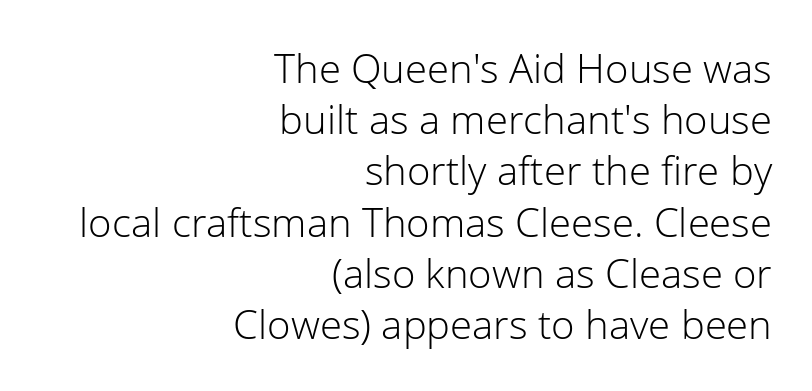
Q: Is the text bold? A: No.
Q: Is the text italic (slanted)? A: No, it is upright.
Q: Is the typeface a serif or a sans-serif typeface? A: Sans-serif.
Q: Is the text underlined? A: No.
Q: How is the paragraph aligned? A: Right-aligned.
Q: Is the spacing between letters normal or unusually wide? A: Normal.
Q: Is the spacing between lines tight, normal or loose? A: Normal.
Q: Width (condensed, normal, or wide)? A: Normal.
Q: Stroke contrast? A: Low.
Q: x-height? A: Medium.
Q: Monospaced? A: No.
